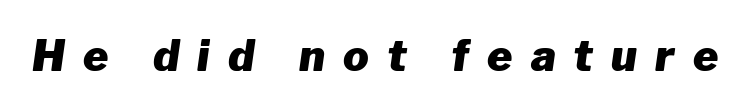
There's an unmistakable incline to the writing here. A bare baseline throughout the passage. Typographic density is high because the face is bold. These lines have a slow, spaced-out rhythm from letter to letter.
